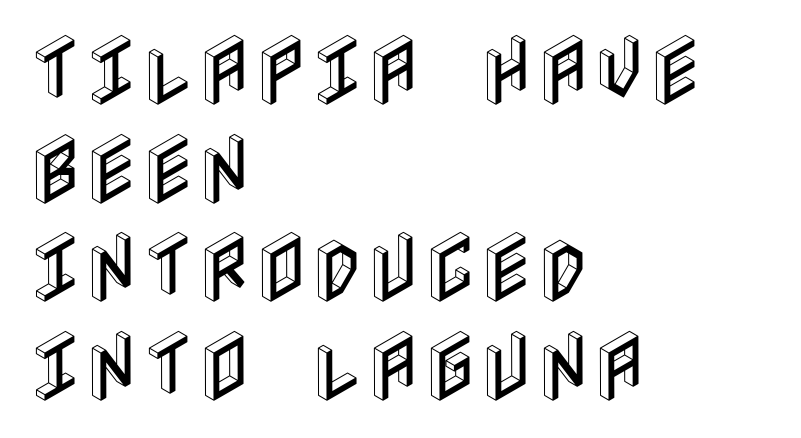
The image shows 77 px condensed type, upright; set left-aligned, normal line spacing (1.28x), normal letter spacing, not underlined; a large x-height.
